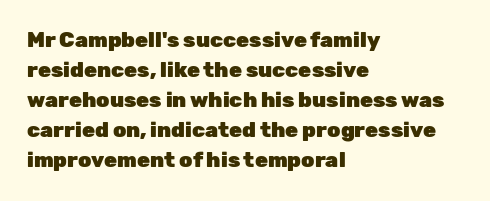
Q: Is the text bold? A: Yes.
Q: Is the text italic (slanted)? A: No, it is upright.
Q: Is the text underlined? A: No.
Q: How is the paragraph aligned? A: Left-aligned.
Q: Is the spacing between letters normal or unusually wide? A: Normal.
Q: Is the spacing between lines tight, normal or loose? A: Normal.
